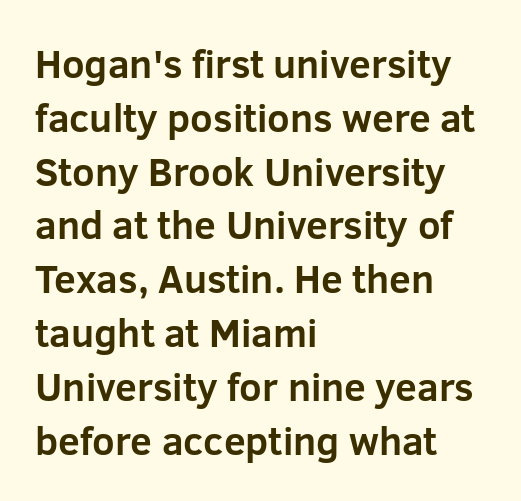
Q: Is the text bold? A: Yes.
Q: Is the text italic (slanted)? A: No, it is upright.
Q: Is the typeface a serif or a sans-serif typeface? A: Sans-serif.
Q: Is the text underlined? A: No.
Q: How is the paragraph aligned? A: Left-aligned.
Q: Is the spacing between letters normal or unusually wide? A: Normal.
Q: Is the spacing between lines tight, normal or loose? A: Normal.
Q: Width (condensed, normal, or wide)? A: Normal.
Q: Stroke contrast? A: Low.
Q: x-height? A: Medium.
Q: Monospaced? A: No.
